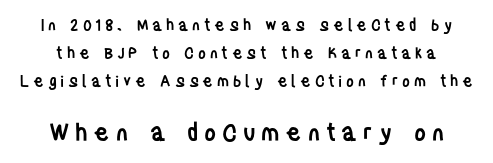
{"italic": "no", "bold": "semi", "underline": "no", "line_spacing_ratio": 1.88, "letter_spacing": "wide", "letter_spacing_em": 0.25, "larger_block": "second", "size_ratio": 1.53, "glyph_px": 23}
